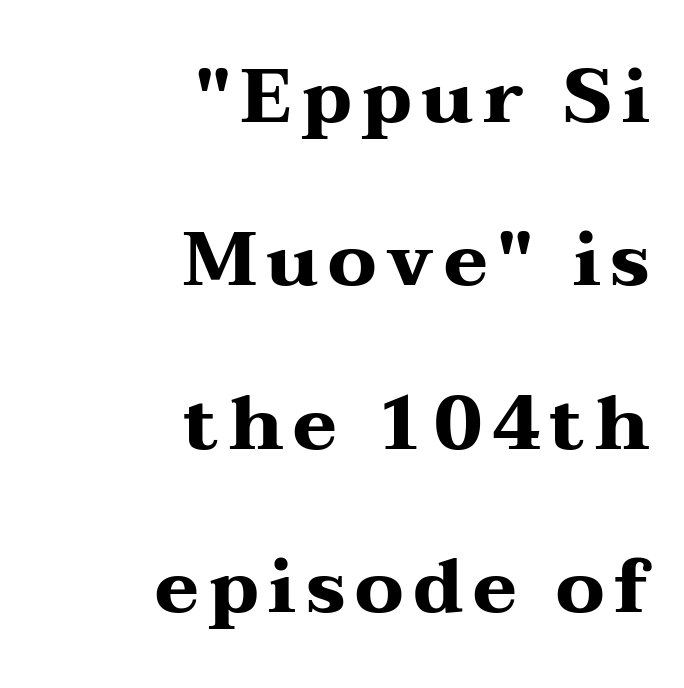
The image shows 75 px heavy, wide serif type, upright; set right-aligned, loose line spacing (2.18x), not underlined; medium stroke contrast and a medium x-height.
